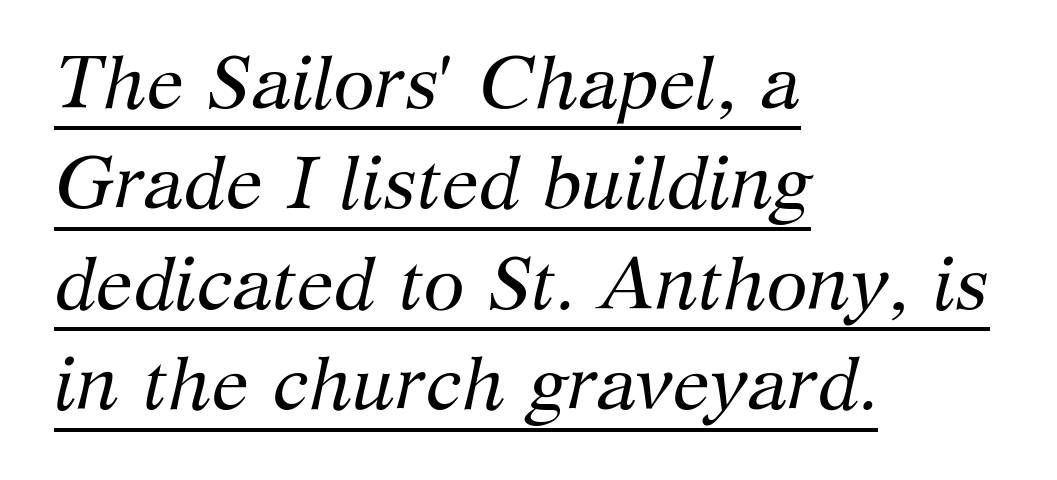
The image shows 75 px regular-weight serif type, italic (leaning right); set left-aligned, normal line spacing (1.34x), normal letter spacing, underlined; medium stroke contrast and a medium x-height.
